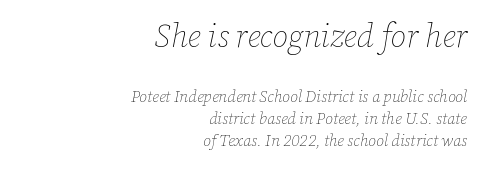
The image shows 32 px thin type, italic (leaning right); set right-aligned, normal line spacing (1.38x), normal letter spacing, not underlined; the first (top) block is 2.0x larger; low stroke contrast and a medium x-height.
